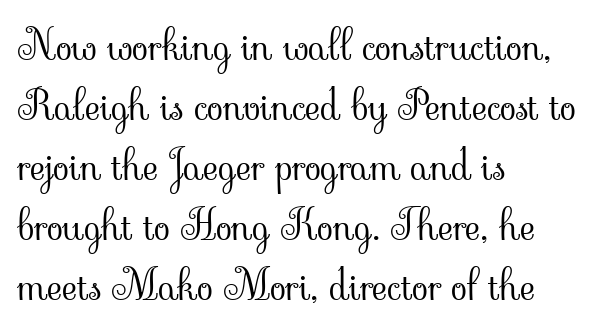
The font family rendered here belongs to the serif group. Caption: multi-line text, flush left, ragged right. Proportional: the letters do not fall into vertical columns. Baseline-to-baseline distance is the conventional proportion of letter height. Check the space under the baseline: it is left empty.
